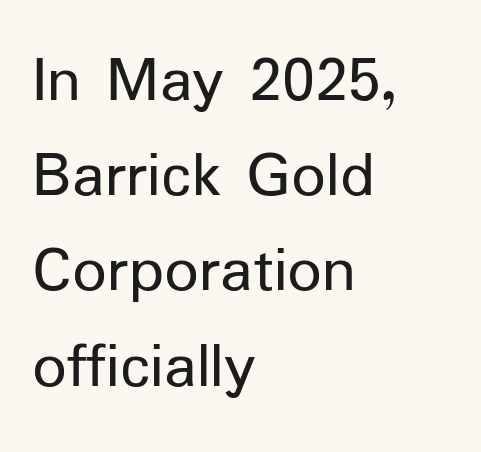
The image shows 68 px regular-weight sans-serif type, upright; set left-aligned, normal line spacing (1.4x), normal letter spacing, not underlined; low stroke contrast and a medium x-height.
